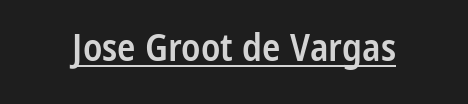
Q: Is the text bold? A: Semi-bold.
Q: Is the text italic (slanted)? A: No, it is upright.
Q: Is the typeface a serif or a sans-serif typeface? A: Sans-serif.
Q: Is the text underlined? A: Yes.
Q: Is the spacing between letters normal or unusually wide? A: Normal.
Q: Width (condensed, normal, or wide)? A: Condensed.
Q: Stroke contrast? A: Low.
Q: x-height? A: Medium.
Q: Monospaced? A: No.
